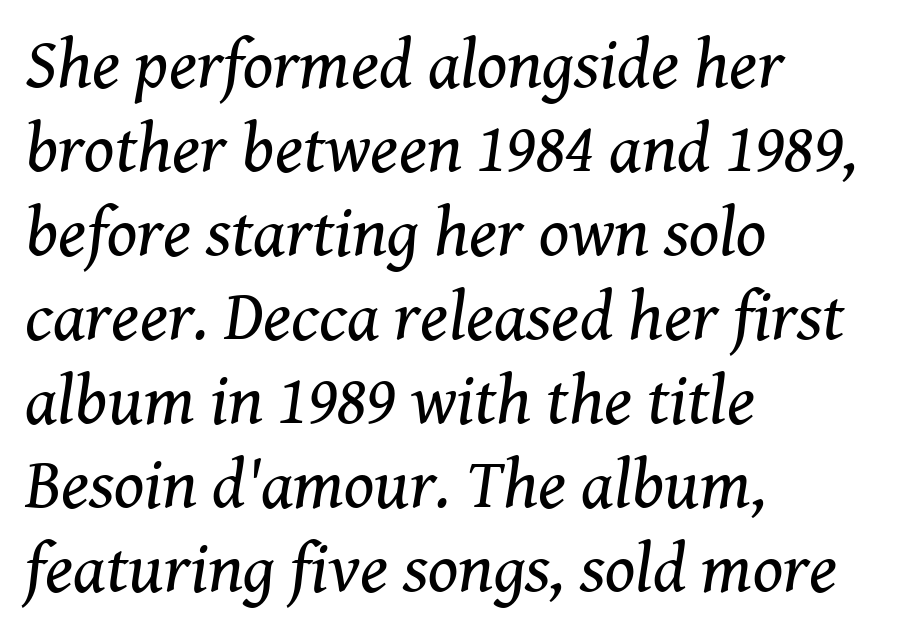
Q: Is the text bold? A: No.
Q: Is the text italic (slanted)? A: Yes, it leans right by about 8 degrees.
Q: Is the typeface a serif or a sans-serif typeface? A: Serif.
Q: Is the text underlined? A: No.
Q: How is the paragraph aligned? A: Left-aligned.
Q: Is the spacing between letters normal or unusually wide? A: Normal.
Q: Width (condensed, normal, or wide)? A: Normal.
Q: Stroke contrast? A: Medium.
Q: x-height? A: Medium.
Q: Monospaced? A: No.
